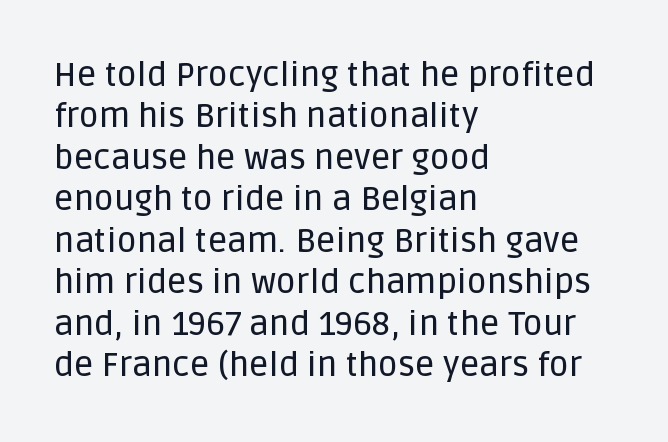
{"serif": "no", "italic": "no", "width": "normal", "stroke_contrast": "low", "x_height": "large", "monospaced": "no", "underline": "no", "align": "left", "line_spacing_ratio": 1.22, "letter_spacing": "normal", "letter_spacing_em": 0.0, "glyph_px": 34}
